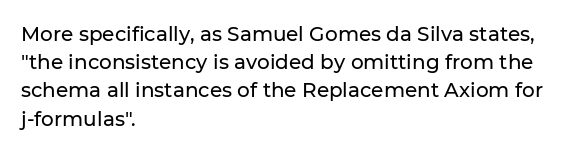
The image shows 20 px text type, upright; set left-aligned, normal line spacing (1.41x), normal letter spacing, not underlined.
